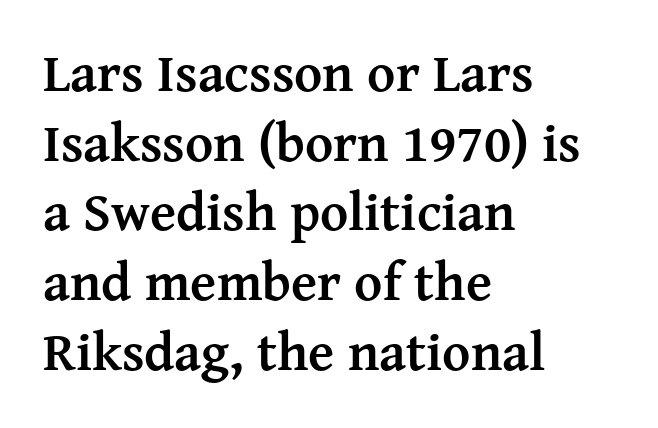
{"serif": "yes", "italic": "no", "bold": "yes", "weight": "semibold", "width": "normal", "stroke_contrast": "medium", "x_height": "medium", "monospaced": "no", "underline": "no", "align": "left", "line_spacing": "normal", "line_spacing_ratio": 1.29, "letter_spacing": "normal", "letter_spacing_em": 0.0, "glyph_px": 54}
